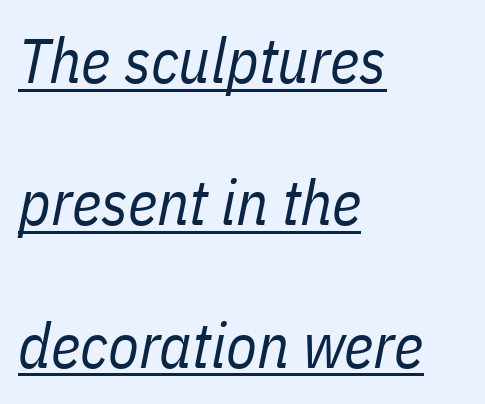
You could not count columns in this text — the font is proportionally spaced. Observe the lean: these are italic letterforms. Heft: none added — not bold. The rendering uses the underline text-decoration. The passage shown has conventional tracking throughout.
